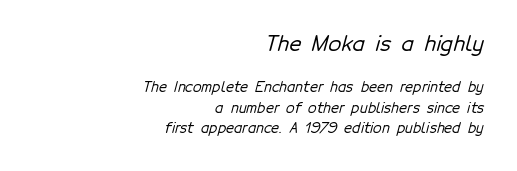
Q: Is the text underlined? A: No.
Q: How is the paragraph aligned? A: Right-aligned.
Q: Is the spacing between letters normal or unusually wide? A: Normal.
Q: Is the spacing between lines tight, normal or loose? A: Normal.
Q: Which block of text is set in a larger size, the first (top) or the second (bottom)? A: The first (top) one.
